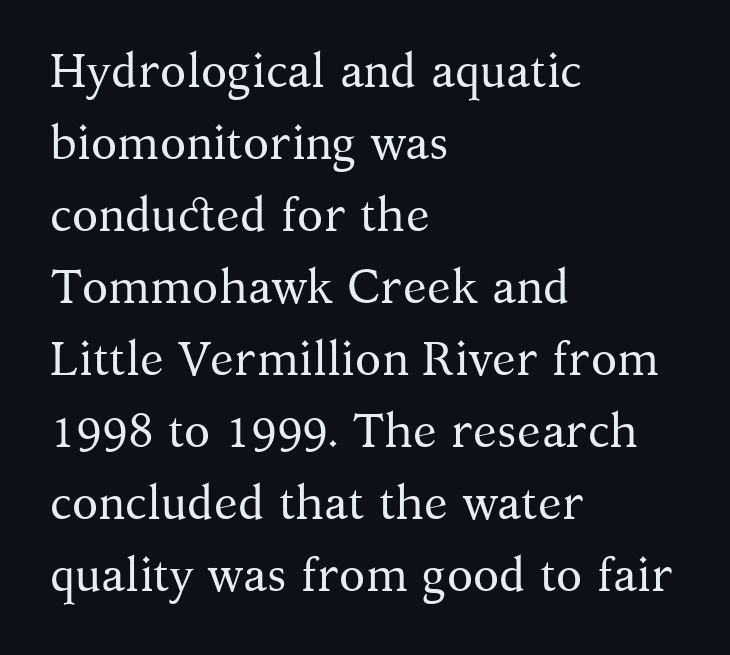
Q: Is the text bold? A: No.
Q: Is the text italic (slanted)? A: No, it is upright.
Q: Is the typeface a serif or a sans-serif typeface? A: Serif.
Q: Is the text underlined? A: No.
Q: How is the paragraph aligned? A: Left-aligned.
Q: Is the spacing between letters normal or unusually wide? A: Normal.
Q: Is the spacing between lines tight, normal or loose? A: Normal.
Q: Width (condensed, normal, or wide)? A: Normal.
Q: Stroke contrast? A: Medium.
Q: x-height? A: Medium.
Q: Monospaced? A: No.
